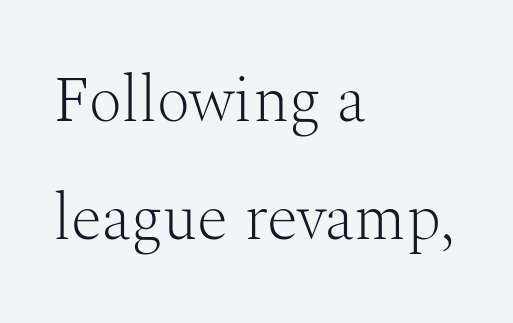
The image shows 64 px light serif type, upright; set left-aligned, line spacing 1.85x, normal letter spacing, not underlined; medium stroke contrast and a medium x-height.
